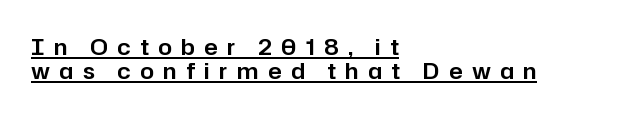
The image shows 22 px text type, upright; set left-aligned, tight line spacing (1.11x), unusually wide letter spacing (+0.43 em), underlined.
